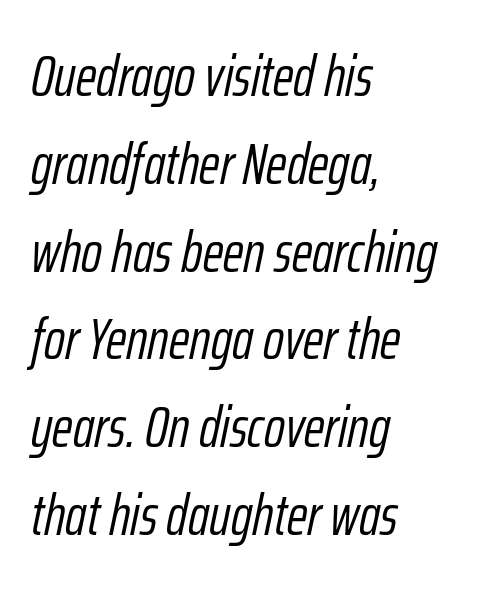
Every row of glyphs begins at an identical x-position on the left. The face used here is proportionally spaced, like ordinary book or web type. Stroke thickness stays within the range of a standard reading face or lighter. This rendering features lettering with no underline.
